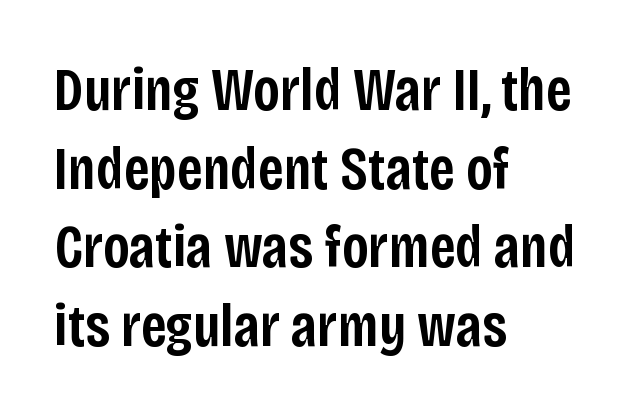
{"serif": "no", "italic": "no", "bold": "semi", "weight": "semibold", "width": "condensed", "stroke_contrast": "low", "x_height": "large", "monospaced": "no", "underline": "no", "align": "left", "line_spacing": "normal", "line_spacing_ratio": 1.31, "letter_spacing": "normal", "letter_spacing_em": 0.0, "glyph_px": 60}
